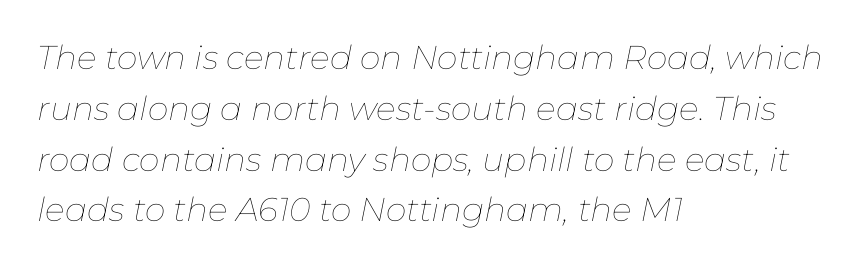
Q: Is the text bold? A: No.
Q: Is the text italic (slanted)? A: Yes, it leans right by about 11 degrees.
Q: Is the text underlined? A: No.
Q: How is the paragraph aligned? A: Left-aligned.
Q: Is the spacing between letters normal or unusually wide? A: Normal.
Q: Is the spacing between lines tight, normal or loose? A: Normal.
Q: Width (condensed, normal, or wide)? A: Normal.
Q: Stroke contrast? A: Low.
Q: x-height? A: Medium.
Q: Monospaced? A: No.
